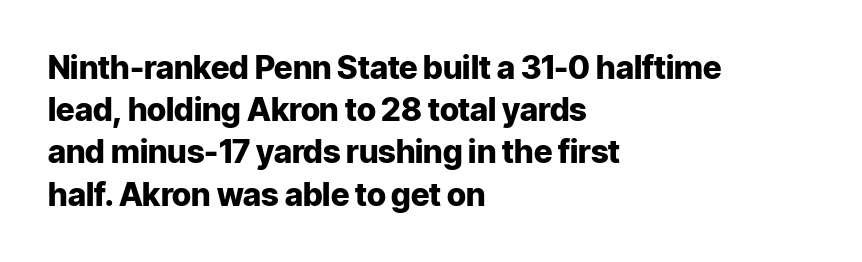
Caption: standard tracking, unaltered. A typesetter would mark this as roman, not italic. These lines are composed in type without serifs. Leading matches the norm, producing a regular column.
